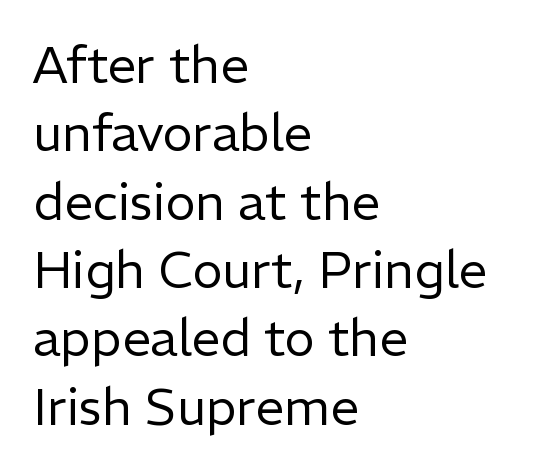
Default kerning and tracking; the words read as compact shapes. This block has exactly the height ordinary leading produces. The letters stand straight up with perfectly vertical stems. Does the copy run flush right? No — it runs flush left. The rendering uses natural spacing where letterforms have individual widths.
